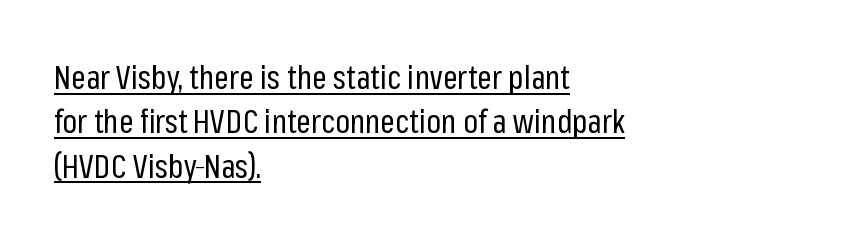
{"serif": "no", "italic": "no", "bold": "no", "weight": "regular", "width": "condensed", "stroke_contrast": "low", "x_height": "medium", "monospaced": "no", "underline": "yes", "align": "left", "line_spacing": "normal", "line_spacing_ratio": 1.39, "letter_spacing": "normal", "letter_spacing_em": 0.0, "glyph_px": 32}
